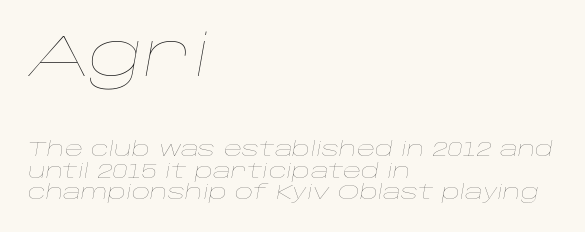
The strip under each line holds only bare page. These lines were composed using italics. Reading top to bottom, the characters get smaller at the block break. The face looks like a standard text weight, possibly lighter. The passage shown has conventional tracking throughout.
